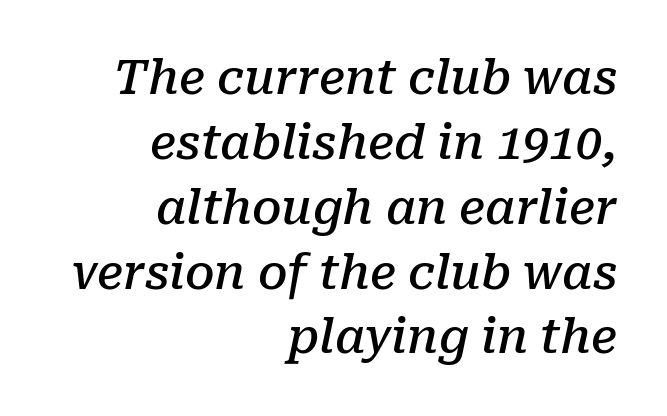
{"serif": "yes", "italic": "yes", "lean": "right", "slant_degrees": 10, "bold": "semi", "weight": "semibold", "width": "normal", "stroke_contrast": "low", "x_height": "medium", "monospaced": "no", "underline": "no", "align": "right", "line_spacing": "normal", "line_spacing_ratio": 1.38, "letter_spacing": "normal", "letter_spacing_em": 0.0, "glyph_px": 47}
